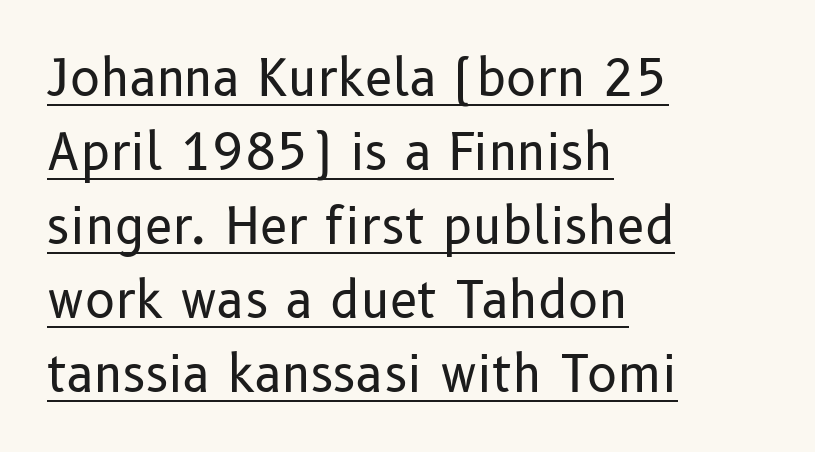
{"serif": "no", "italic": "no", "bold": "no", "weight": "regular", "width": "normal", "stroke_contrast": "low", "x_height": "medium", "monospaced": "no", "underline": "yes", "align": "left", "line_spacing": "normal", "line_spacing_ratio": 1.48, "letter_spacing": "normal", "letter_spacing_em": 0.0, "glyph_px": 50}
